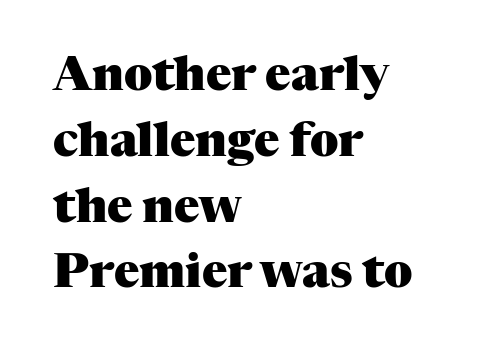
When letters stand straight like this, we call the style roman or upright. Each letter's strokes conclude with small projecting serifs. What weight is shown? A full bold with thick strokes. Spacing verdict: proportional, widths tailored to each character. Line beginnings align vertically; line endings do not. A normal amount of white space separates one row of letters from the next.
